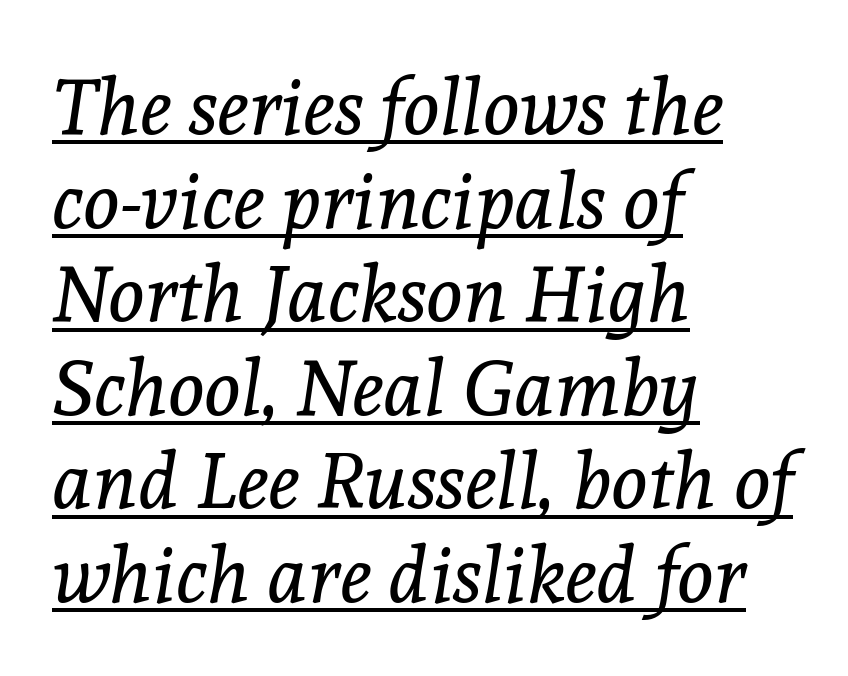
Spacing verdict: proportional, widths tailored to each character. These lines are composed in type with serifs. The typesetting does not lean heavy: it is not bold. You could call the tracking neutral — neither tight nor loose. When letters slant like this, we call the style italic. Like a heading marked for emphasis, these lines bear an underscore.
